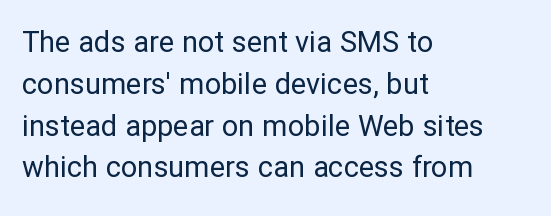
Q: Is the text bold? A: No.
Q: Is the text italic (slanted)? A: No, it is upright.
Q: Is the typeface a serif or a sans-serif typeface? A: Sans-serif.
Q: Is the text underlined? A: No.
Q: How is the paragraph aligned? A: Left-aligned.
Q: Is the spacing between letters normal or unusually wide? A: Normal.
Q: Is the spacing between lines tight, normal or loose? A: Normal.
Q: Width (condensed, normal, or wide)? A: Normal.
Q: Stroke contrast? A: Low.
Q: x-height? A: Medium.
Q: Monospaced? A: No.
